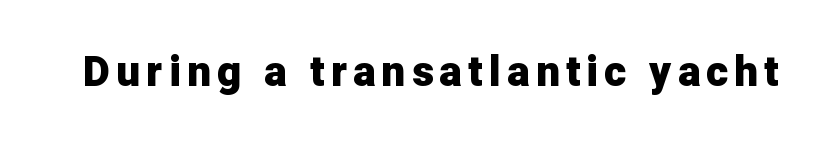
{"serif": "no", "italic": "no", "bold": "yes", "weight": "heavy", "width": "normal", "stroke_contrast": "low", "x_height": "medium", "monospaced": "no", "underline": "no", "glyph_px": 42}
